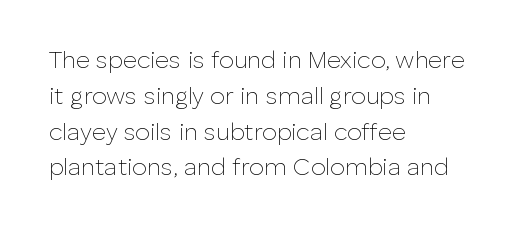
The setting favours the left margin, as ordinary paragraphs usually do. Upright lettering throughout. Letter spacing: default. No chunkiness to these letters — they're not bold.
